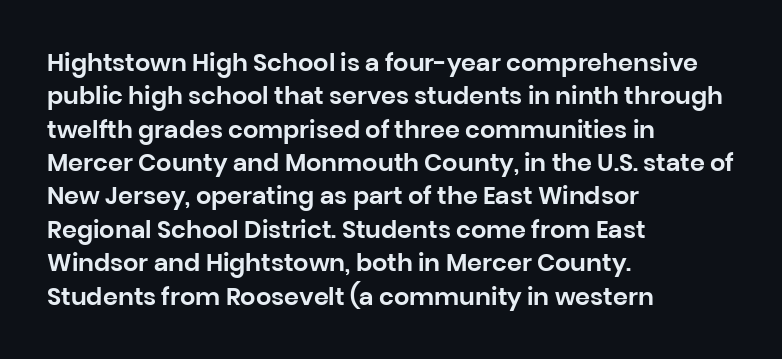
Style check: upright. Bare-footed words on every line. The passage shown has conventional tracking throughout. If you measured baseline to baseline, you'd find a middling distance. A student would call this left alignment; a typographer would say flush left, rag right.
